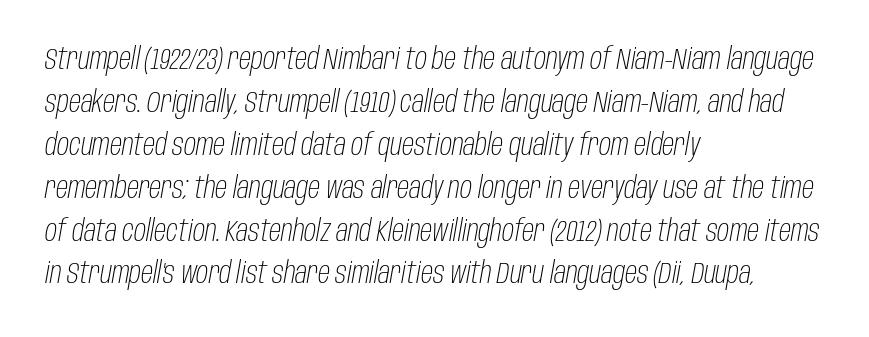
The image shows 30 px light, condensed type, italic (leaning right); set left-aligned, normal line spacing (1.43x), normal letter spacing, not underlined; low stroke contrast and a large x-height.
